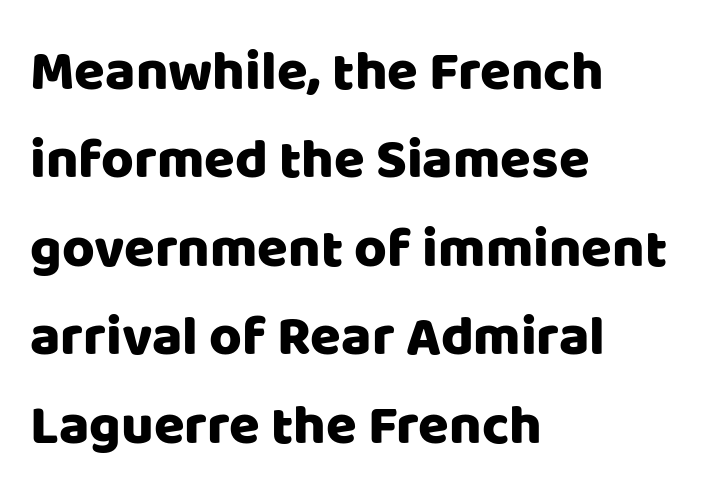
Q: Is the text italic (slanted)? A: No, it is upright.
Q: Is the typeface a serif or a sans-serif typeface? A: Sans-serif.
Q: Is the text underlined? A: No.
Q: How is the paragraph aligned? A: Left-aligned.
Q: Is the spacing between letters normal or unusually wide? A: Normal.
Q: Is the spacing between lines tight, normal or loose? A: Normal.
Q: Width (condensed, normal, or wide)? A: Normal.
Q: Stroke contrast? A: Low.
Q: x-height? A: Large.
Q: Monospaced? A: No.
